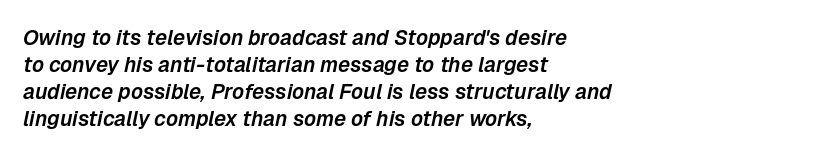
The image shows 21 px text type, italic (leaning right); set left-aligned, normal line spacing (1.29x), normal letter spacing, not underlined.
